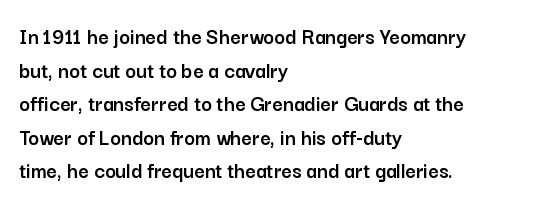
The image shows 23 px text type, upright; set left-aligned, normal line spacing (1.46x), normal letter spacing, not underlined.
